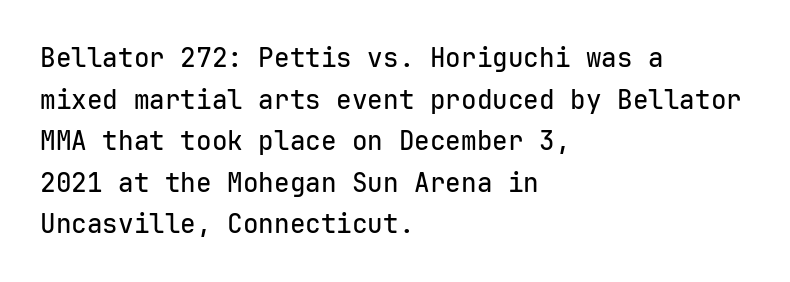
Q: Is the text italic (slanted)? A: No, it is upright.
Q: Is the text underlined? A: No.
Q: How is the paragraph aligned? A: Left-aligned.
Q: Is the spacing between letters normal or unusually wide? A: Normal.
Q: Is the spacing between lines tight, normal or loose? A: Normal.
